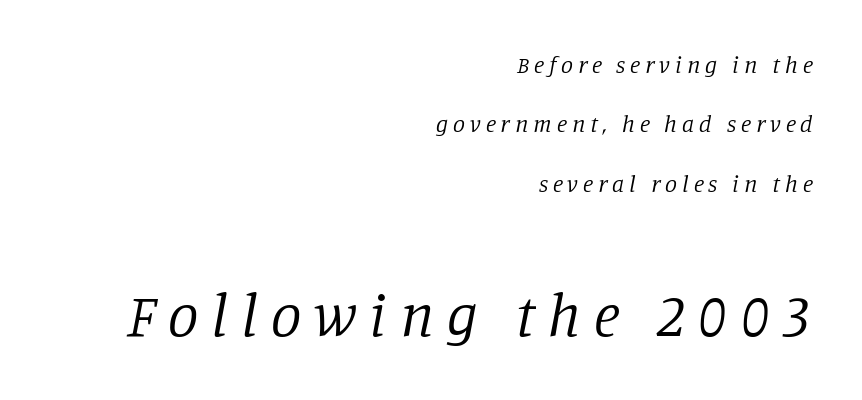
{"serif": "yes", "italic": "yes", "lean": "right", "slant_degrees": 11, "bold": "no", "weight": "regular", "width": "normal", "stroke_contrast": "low", "x_height": "large", "monospaced": "no", "underline": "no", "align": "right", "line_spacing": "loose", "line_spacing_ratio": 2.47, "letter_spacing": "wide", "letter_spacing_em": 0.21, "larger_block": "second", "size_ratio": 2.54, "glyph_px": 61}
